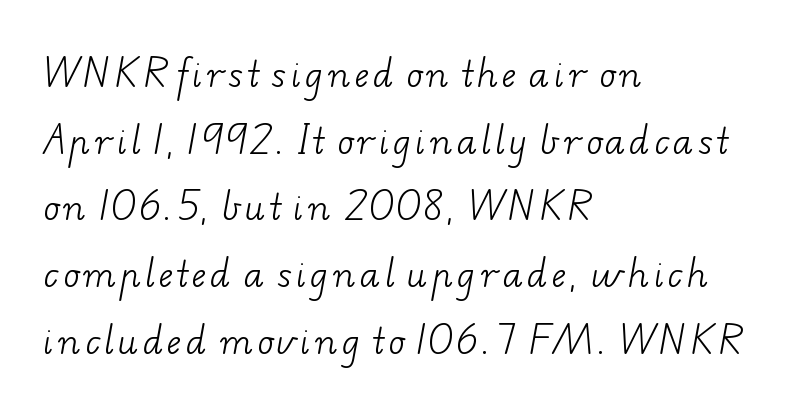
Q: Is the text bold? A: No.
Q: Is the typeface a serif or a sans-serif typeface? A: Serif.
Q: Is the text underlined? A: No.
Q: How is the paragraph aligned? A: Left-aligned.
Q: Is the spacing between lines tight, normal or loose? A: Loose.
Q: Width (condensed, normal, or wide)? A: Wide.
Q: Stroke contrast? A: Low.
Q: x-height? A: Small.
Q: Monospaced? A: No.
